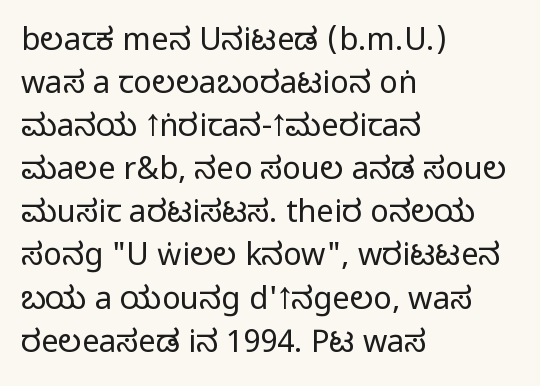
{"serif": "no", "italic": "no", "bold": "no", "weight": "regular", "width": "condensed", "stroke_contrast": "low", "x_height": "large", "monospaced": "no", "underline": "no", "align": "left", "line_spacing": "normal", "line_spacing_ratio": 1.39, "letter_spacing": "normal", "letter_spacing_em": 0.0, "glyph_px": 31}
